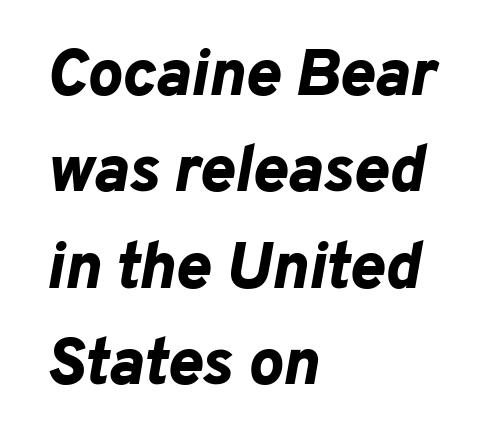
The image shows 66 px bold type, italic (leaning right); set left-aligned, normal line spacing (1.46x), normal letter spacing, not underlined; low stroke contrast and a medium x-height.
